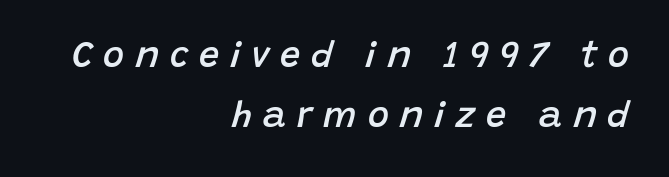
{"italic": "yes", "lean": "right", "slant_degrees": 15, "bold": "semi", "weight": "semibold", "width": "normal", "stroke_contrast": "low", "x_height": "large", "monospaced": "no", "underline": "no", "align": "right", "line_spacing": "normal", "line_spacing_ratio": 1.66, "letter_spacing": "wide", "letter_spacing_em": 0.3, "glyph_px": 36}
